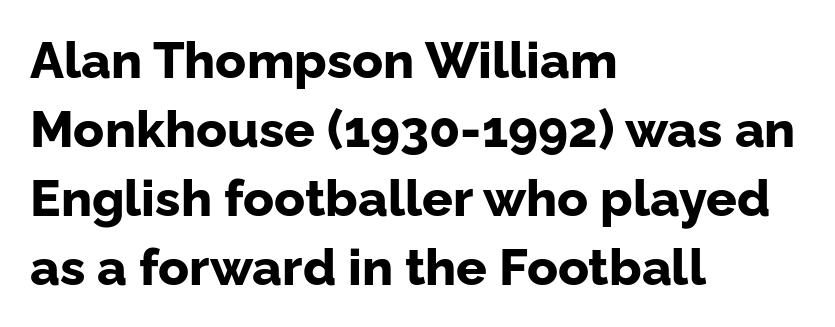
Tracking here is standard; glyphs follow each other at the usual distance. Typographically, this falls in the sans-serif category. In CSS terms this would be text-align: left. A typesetter would call this leading conventional body-copy spacing. Is there any slant? The stems are plumb. Note the varied advance widths — an 'i' is clearly narrower than an 'm'.
